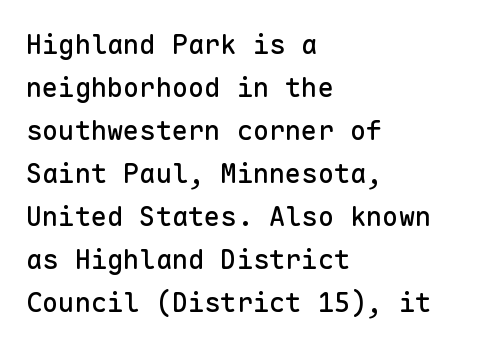
Q: Is the text italic (slanted)? A: No, it is upright.
Q: Is the text underlined? A: No.
Q: How is the paragraph aligned? A: Left-aligned.
Q: Is the spacing between letters normal or unusually wide? A: Normal.
Q: Is the spacing between lines tight, normal or loose? A: Normal.
